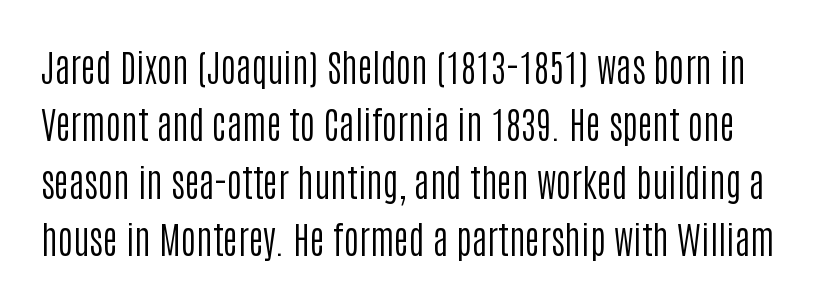
{"serif": "no", "italic": "no", "bold": "no", "weight": "regular", "width": "condensed", "stroke_contrast": "low", "x_height": "large", "monospaced": "no", "underline": "no", "line_spacing": "normal", "line_spacing_ratio": 1.55, "letter_spacing": "normal", "letter_spacing_em": 0.0, "glyph_px": 37}
